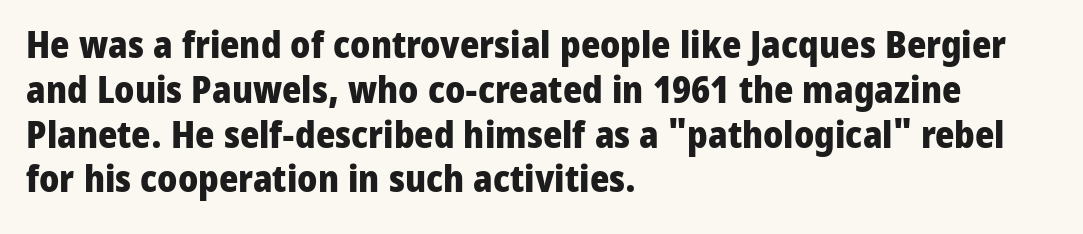
{"serif": "no", "italic": "no", "bold": "yes", "weight": "heavy", "width": "normal", "stroke_contrast": "low", "x_height": "medium", "monospaced": "no", "underline": "no", "align": "left", "line_spacing_ratio": 1.21, "letter_spacing": "normal", "letter_spacing_em": 0.0, "glyph_px": 37}
